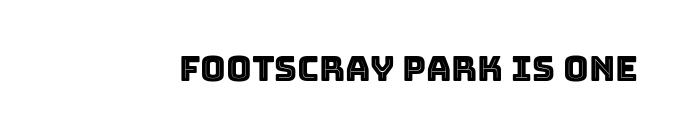
Words float on clear page, feet unadorned. In terms of posture, this sample is upright. The face used here is proportionally spaced, like ordinary book or web type. This sample uses plain, unmodified letter spacing.
